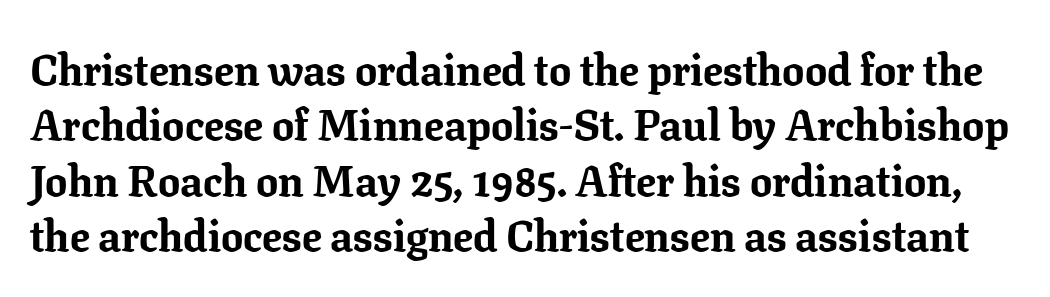
The image shows 44 px bold serif type, upright; set normal line spacing (1.26x), normal letter spacing, not underlined; low stroke contrast and a medium x-height.
